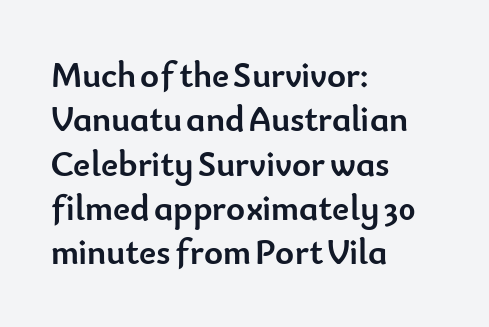
Weight check: bold — yes, fully. Honestly, there is no underline to notice here at all. The axis of the letterforms is exactly vertical. The ragged edge is on the right, which tells us the setting is flush left. The letters advance in unequal steps, a hallmark of proportional type. This is sans-serif lettering, the kind often seen on screens and signage.
